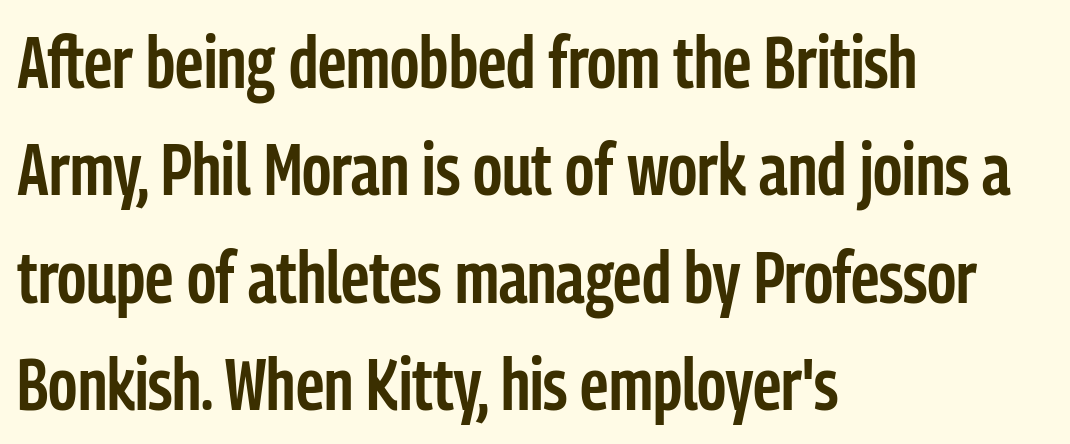
The rendering uses a moderate line-height, typical for paragraphs. Stems and bowls a touch heavier than normal — semibold. Glance below the letters and you will spot only blank space. When letters stand straight like this, we call the style roman or upright. The tracking reads as untouched default to a designer's eye. The letters advance in unequal steps, a hallmark of proportional type.
